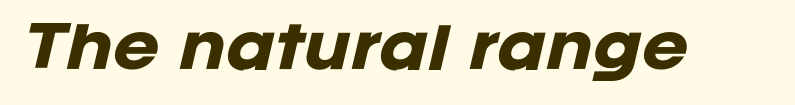
{"italic": "yes", "lean": "right", "slant_degrees": 12, "bold": "yes", "weight": "heavy", "width": "normal", "stroke_contrast": "low", "x_height": "large", "monospaced": "no", "underline": "no", "letter_spacing": "normal", "letter_spacing_em": 0.0, "glyph_px": 56}
